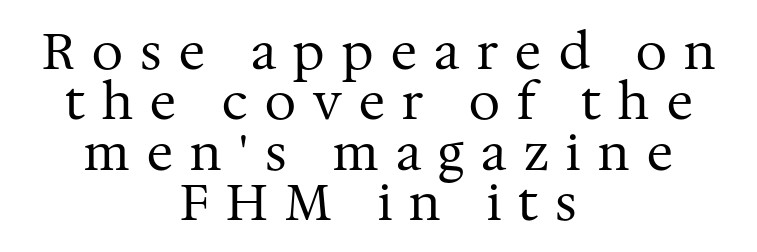
Q: Is the text bold? A: No.
Q: Is the text italic (slanted)? A: No, it is upright.
Q: Is the typeface a serif or a sans-serif typeface? A: Serif.
Q: Is the text underlined? A: No.
Q: How is the paragraph aligned? A: Centered.
Q: Is the spacing between letters normal or unusually wide? A: Unusually wide.
Q: Is the spacing between lines tight, normal or loose? A: Tight.
Q: Width (condensed, normal, or wide)? A: Normal.
Q: Stroke contrast? A: Medium.
Q: x-height? A: Medium.
Q: Monospaced? A: No.
